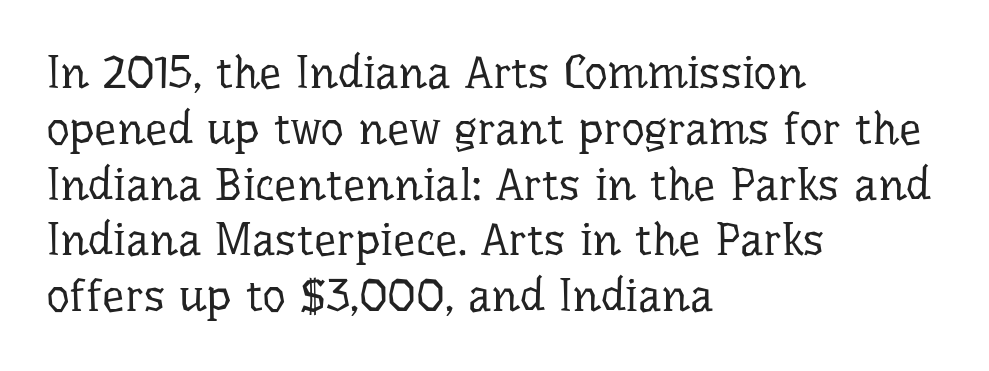
Q: Is the text bold? A: No.
Q: Is the text italic (slanted)? A: No, it is upright.
Q: Is the typeface a serif or a sans-serif typeface? A: Serif.
Q: Is the text underlined? A: No.
Q: How is the paragraph aligned? A: Left-aligned.
Q: Is the spacing between letters normal or unusually wide? A: Normal.
Q: Width (condensed, normal, or wide)? A: Normal.
Q: Stroke contrast? A: Low.
Q: x-height? A: Medium.
Q: Monospaced? A: No.
